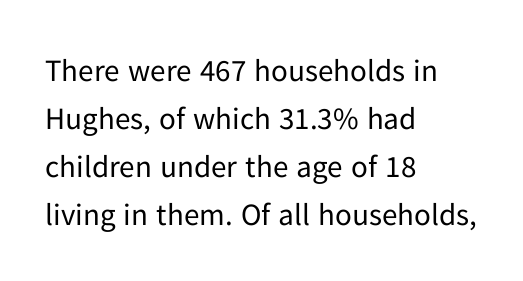
{"serif": "no", "italic": "no", "bold": "no", "weight": "regular", "width": "normal", "stroke_contrast": "low", "x_height": "medium", "monospaced": "no", "underline": "no", "align": "left", "line_spacing": "normal", "line_spacing_ratio": 1.55, "letter_spacing": "normal", "letter_spacing_em": 0.0, "glyph_px": 31}
